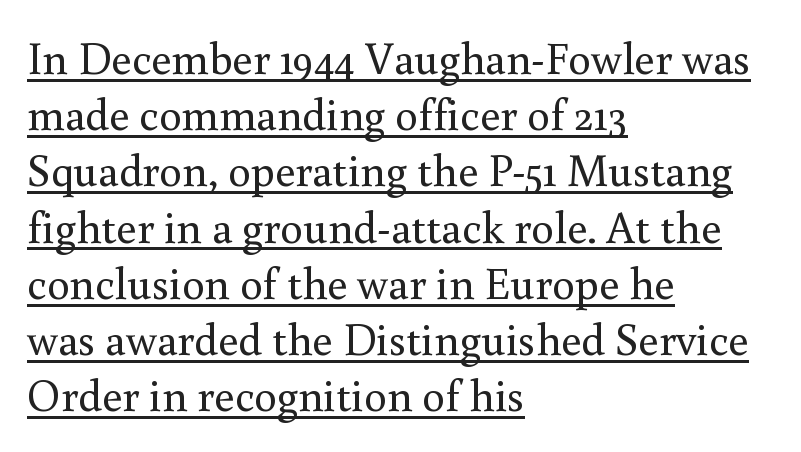
Q: Is the text bold? A: No.
Q: Is the text italic (slanted)? A: No, it is upright.
Q: Is the typeface a serif or a sans-serif typeface? A: Serif.
Q: Is the text underlined? A: Yes.
Q: How is the paragraph aligned? A: Left-aligned.
Q: Is the spacing between letters normal or unusually wide? A: Normal.
Q: Is the spacing between lines tight, normal or loose? A: Normal.
Q: Width (condensed, normal, or wide)? A: Normal.
Q: Stroke contrast? A: Medium.
Q: x-height? A: Small.
Q: Monospaced? A: No.
